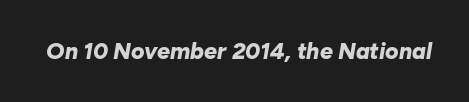
{"italic": "yes", "lean": "right", "slant_degrees": 10, "bold": "yes", "underline": "no", "letter_spacing": "normal", "letter_spacing_em": 0.0, "glyph_px": 23}
